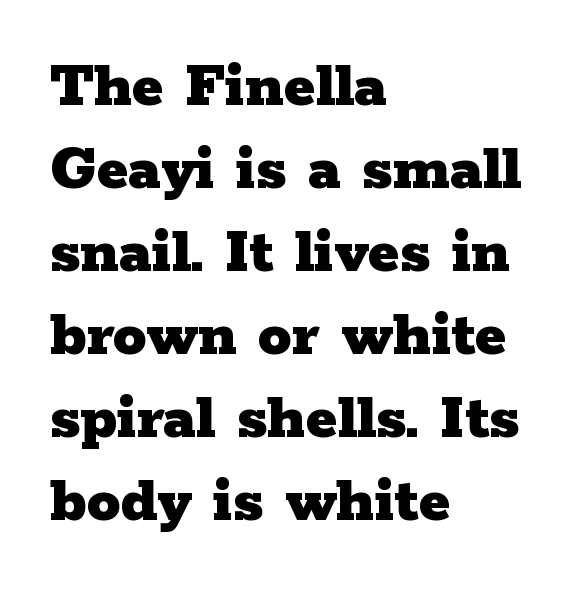
Q: Is the text bold? A: Yes.
Q: Is the text italic (slanted)? A: No, it is upright.
Q: Is the typeface a serif or a sans-serif typeface? A: Serif.
Q: Is the text underlined? A: No.
Q: How is the paragraph aligned? A: Left-aligned.
Q: Is the spacing between letters normal or unusually wide? A: Normal.
Q: Width (condensed, normal, or wide)? A: Wide.
Q: Stroke contrast? A: Low.
Q: x-height? A: Medium.
Q: Monospaced? A: No.
